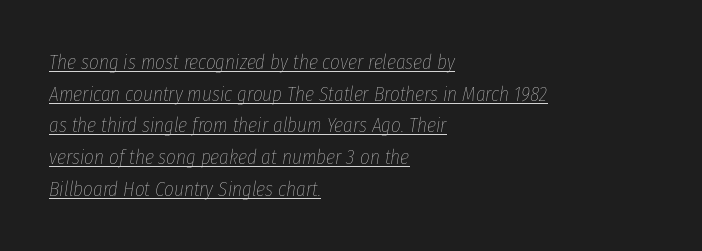
The image shows 21 px text type, italic (leaning right); set left-aligned, normal line spacing (1.51x), normal letter spacing, underlined.
